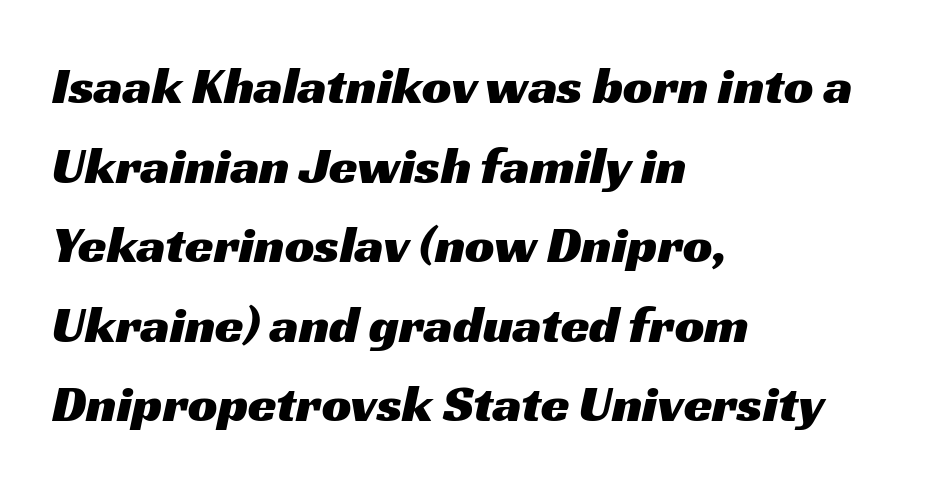
{"serif": "no", "width": "wide", "stroke_contrast": "medium", "x_height": "medium", "monospaced": "no", "underline": "no", "align": "left", "line_spacing": "normal", "line_spacing_ratio": 1.53, "letter_spacing": "normal", "letter_spacing_em": 0.0, "glyph_px": 52}
